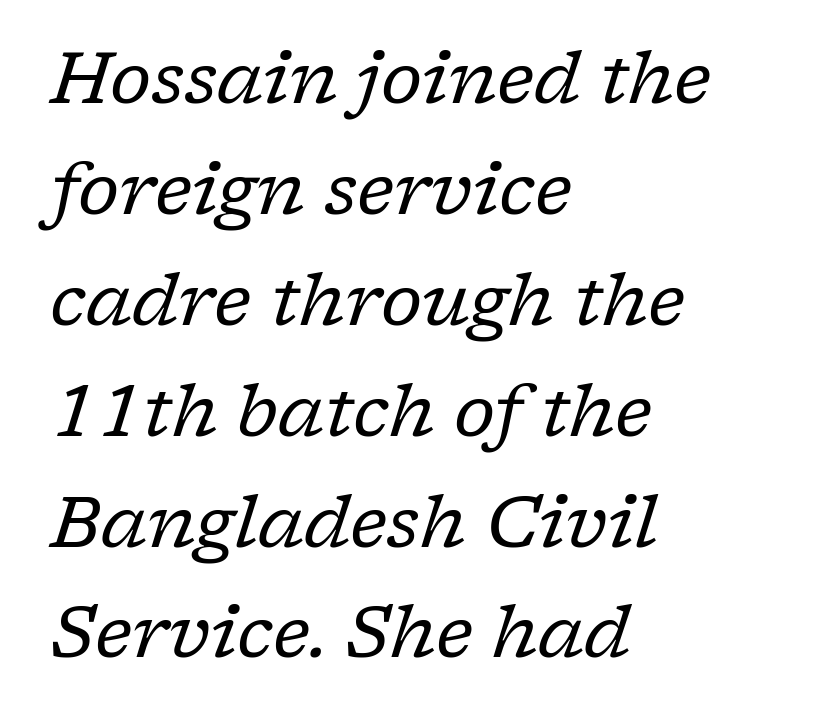
{"serif": "yes", "italic": "yes", "lean": "right", "slant_degrees": 17, "bold": "no", "weight": "regular", "width": "normal", "stroke_contrast": "low", "x_height": "medium", "monospaced": "no", "underline": "no", "align": "left", "line_spacing": "normal", "line_spacing_ratio": 1.54, "letter_spacing": "normal", "letter_spacing_em": 0.0, "glyph_px": 72}
